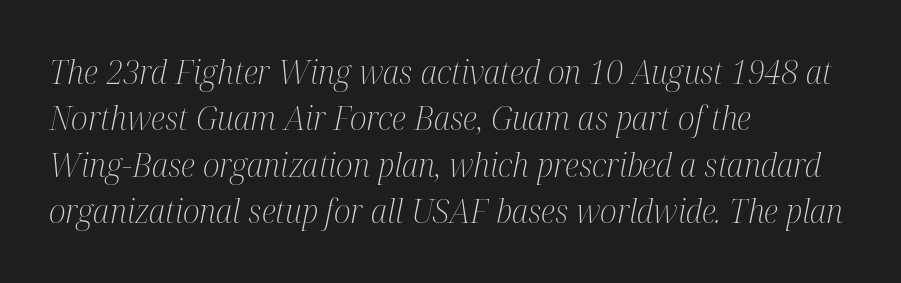
Q: Is the text bold? A: No.
Q: Is the text italic (slanted)? A: Yes, it leans right by about 12 degrees.
Q: Is the typeface a serif or a sans-serif typeface? A: Serif.
Q: Is the text underlined? A: No.
Q: How is the paragraph aligned? A: Left-aligned.
Q: Is the spacing between letters normal or unusually wide? A: Normal.
Q: Is the spacing between lines tight, normal or loose? A: Normal.
Q: Width (condensed, normal, or wide)? A: Condensed.
Q: Stroke contrast? A: Medium.
Q: x-height? A: Medium.
Q: Monospaced? A: No.
